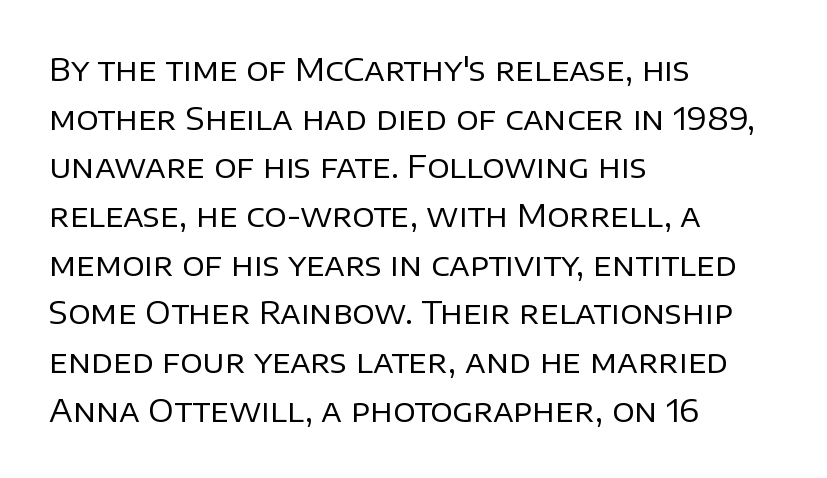
{"serif": "no", "italic": "no", "bold": "no", "weight": "regular", "width": "normal", "stroke_contrast": "low", "x_height": "large", "monospaced": "no", "underline": "no", "align": "left", "line_spacing": "normal", "line_spacing_ratio": 1.57, "letter_spacing": "normal", "letter_spacing_em": 0.0, "glyph_px": 31}
